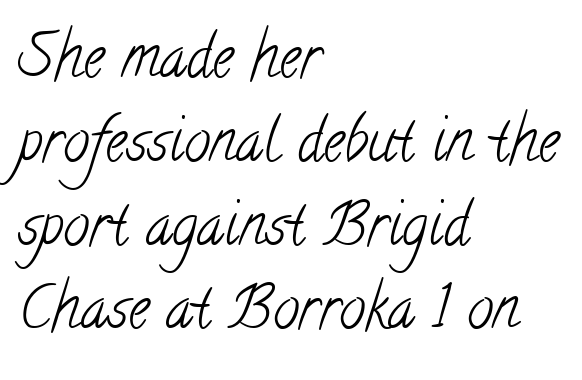
The setting favours the left margin, as ordinary paragraphs usually do. Proportional: the letters do not fall into vertical columns. In terms of letterspacing, this is plain default setting. The passage shown stacks its lines at a standard gap. Heaviness? Minimal to ordinary, like unemphasized prose.
